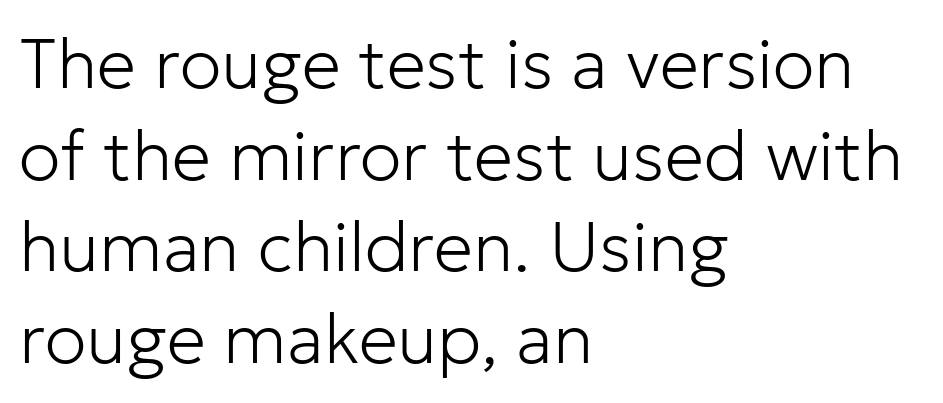
Q: Is the text bold? A: No.
Q: Is the text italic (slanted)? A: No, it is upright.
Q: Is the typeface a serif or a sans-serif typeface? A: Sans-serif.
Q: Is the text underlined? A: No.
Q: How is the paragraph aligned? A: Left-aligned.
Q: Is the spacing between letters normal or unusually wide? A: Normal.
Q: Is the spacing between lines tight, normal or loose? A: Normal.
Q: Width (condensed, normal, or wide)? A: Normal.
Q: Stroke contrast? A: Low.
Q: x-height? A: Medium.
Q: Monospaced? A: No.
